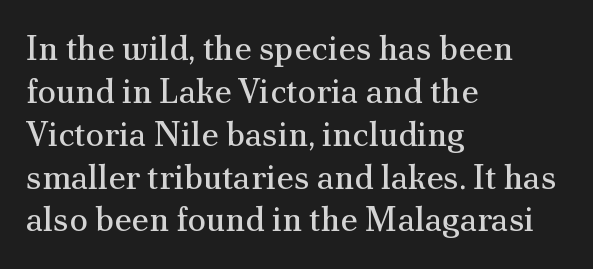
The image shows 34 px regular-weight serif type, upright; set left-aligned, normal line spacing (1.26x), normal letter spacing, not underlined; medium stroke contrast and a small x-height.
